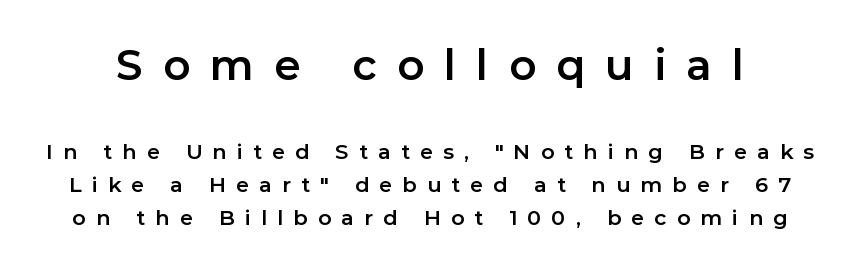
{"serif": "no", "italic": "no", "width": "normal", "stroke_contrast": "low", "x_height": "medium", "monospaced": "no", "underline": "no", "line_spacing": "normal", "line_spacing_ratio": 1.56, "letter_spacing": "wide", "letter_spacing_em": 0.48, "larger_block": "first", "size_ratio": 2.0, "glyph_px": 42}
